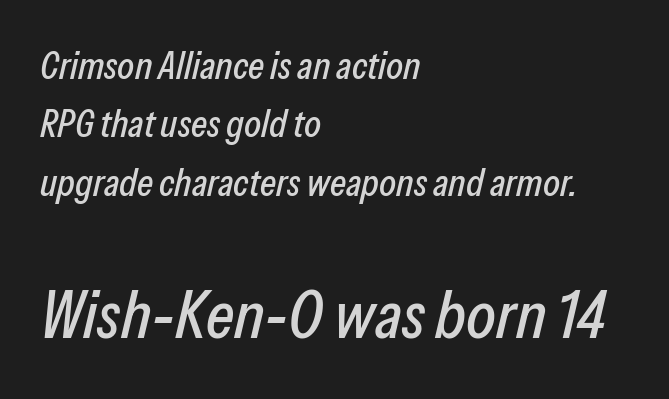
{"italic": "yes", "lean": "right", "slant_degrees": 13, "width": "condensed", "stroke_contrast": "low", "x_height": "medium", "monospaced": "no", "underline": "no", "align": "left", "line_spacing": "normal", "line_spacing_ratio": 1.5, "letter_spacing": "normal", "letter_spacing_em": 0.0, "larger_block": "second", "size_ratio": 1.74, "glyph_px": 68}
